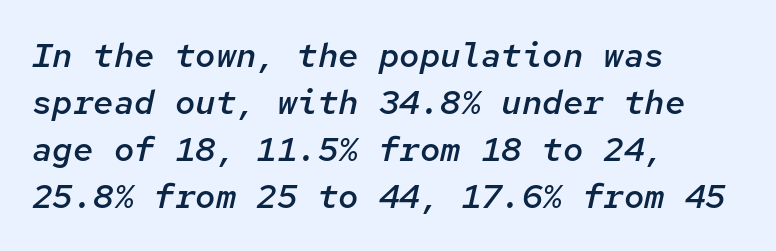
{"italic": "yes", "lean": "right", "slant_degrees": 12, "bold": "semi", "weight": "semibold", "width": "normal", "stroke_contrast": "low", "x_height": "medium", "monospaced": "yes", "underline": "no", "align": "left", "line_spacing": "normal", "line_spacing_ratio": 1.38, "letter_spacing": "normal", "letter_spacing_em": 0.0, "glyph_px": 34}
